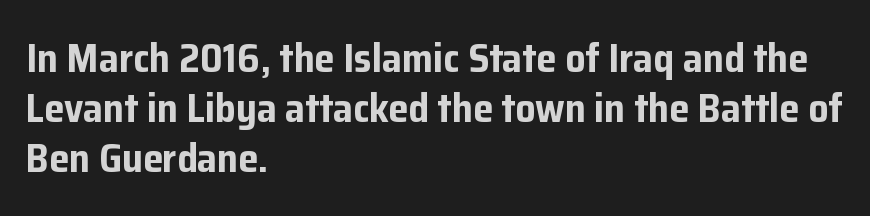
Looks like regular typesetting: each glyph gets only the width it needs. The rendering uses a moderate line-height, typical for paragraphs. Upright lettering throughout. Descenders are the only things crossing below the line. How are the letters spaced? Ordinarily, with no added tracking.
